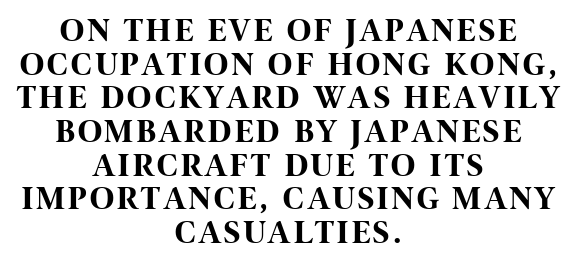
Q: Is the text bold? A: Yes.
Q: Is the text italic (slanted)? A: No, it is upright.
Q: Is the typeface a serif or a sans-serif typeface? A: Sans-serif.
Q: Is the text underlined? A: No.
Q: How is the paragraph aligned? A: Centered.
Q: Is the spacing between lines tight, normal or loose? A: Tight.
Q: Width (condensed, normal, or wide)? A: Condensed.
Q: Stroke contrast? A: High.
Q: x-height? A: Large.
Q: Monospaced? A: No.
